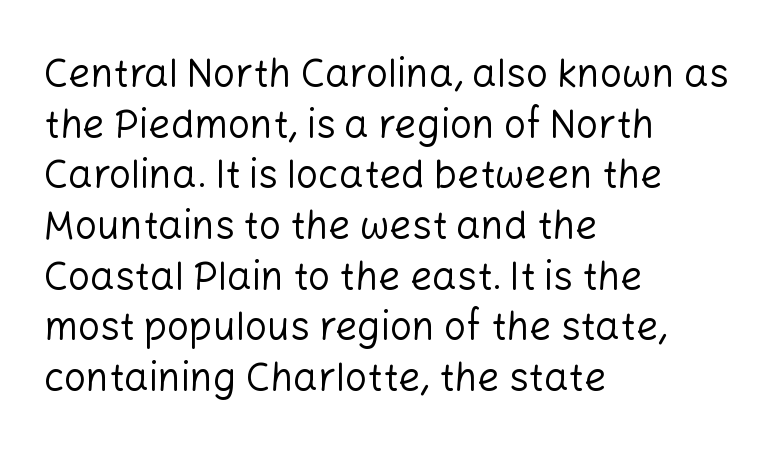
The image shows 39 px regular-weight sans-serif type, upright; set left-aligned, normal line spacing (1.3x), normal letter spacing, not underlined; low stroke contrast and a medium x-height.
